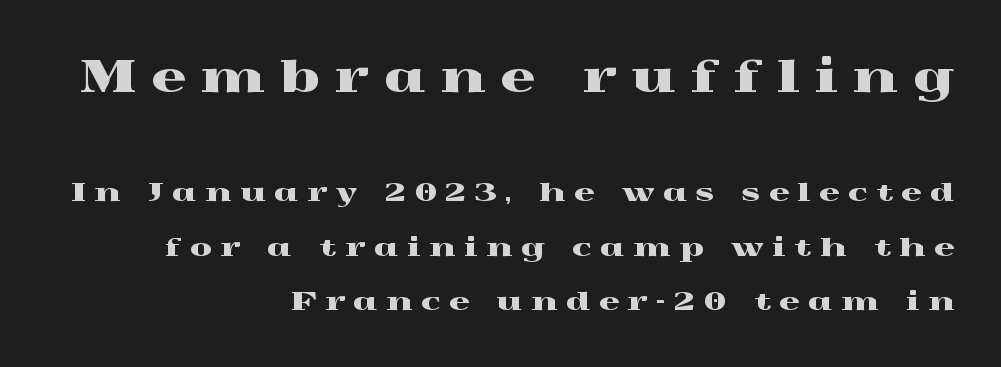
{"serif": "yes", "italic": "no", "width": "wide", "x_height": "medium", "monospaced": "no", "underline": "no", "align": "right", "line_spacing": "loose", "line_spacing_ratio": 2.18, "letter_spacing": "wide", "letter_spacing_em": 0.36, "larger_block": "first", "size_ratio": 1.72, "glyph_px": 43}
